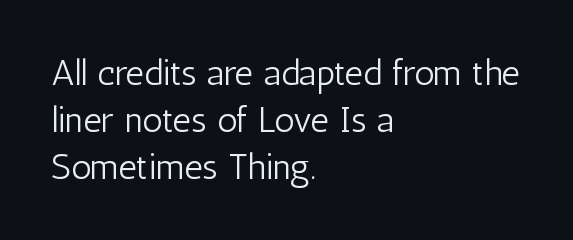
Q: Is the text bold? A: No.
Q: Is the text italic (slanted)? A: No, it is upright.
Q: Is the typeface a serif or a sans-serif typeface? A: Sans-serif.
Q: Is the text underlined? A: No.
Q: How is the paragraph aligned? A: Left-aligned.
Q: Is the spacing between letters normal or unusually wide? A: Normal.
Q: Is the spacing between lines tight, normal or loose? A: Normal.
Q: Width (condensed, normal, or wide)? A: Condensed.
Q: Stroke contrast? A: Low.
Q: x-height? A: Medium.
Q: Monospaced? A: No.
